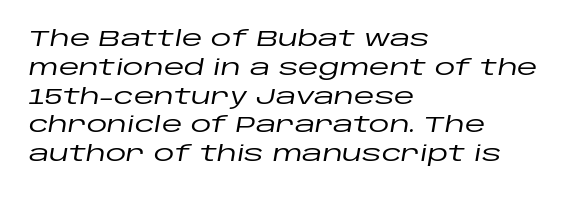
Left-aligned paragraph, ragged on the right. An italicized treatment has been applied to the whole sample. The gap between lines stays unmarked. Regarding leading, the lines here are spaced in the standard way.
